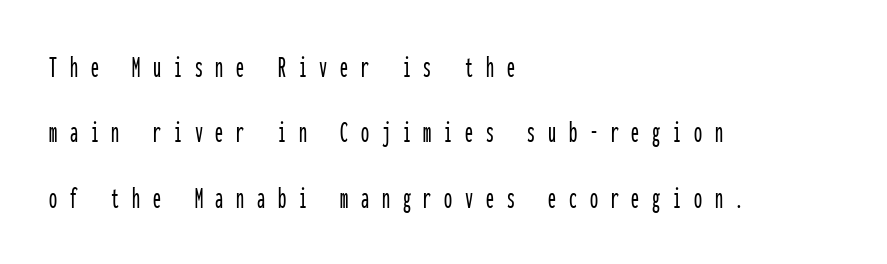
Q: Is the text italic (slanted)? A: No, it is upright.
Q: Is the typeface a serif or a sans-serif typeface? A: Sans-serif.
Q: Is the text underlined? A: No.
Q: How is the paragraph aligned? A: Left-aligned.
Q: Is the spacing between letters normal or unusually wide? A: Unusually wide.
Q: Is the spacing between lines tight, normal or loose? A: Loose.
Q: Width (condensed, normal, or wide)? A: Condensed.
Q: Stroke contrast? A: Low.
Q: x-height? A: Medium.
Q: Monospaced? A: Yes.
